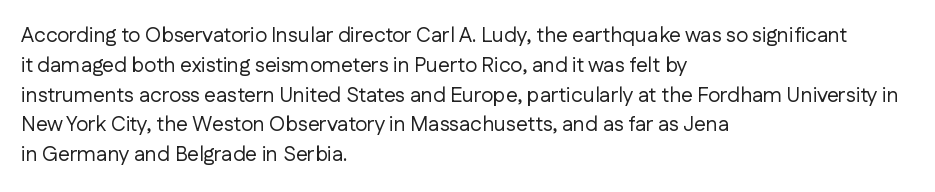
Q: Is the text bold? A: No.
Q: Is the text italic (slanted)? A: No, it is upright.
Q: Is the text underlined? A: No.
Q: How is the paragraph aligned? A: Left-aligned.
Q: Is the spacing between letters normal or unusually wide? A: Normal.
Q: Is the spacing between lines tight, normal or loose? A: Normal.
